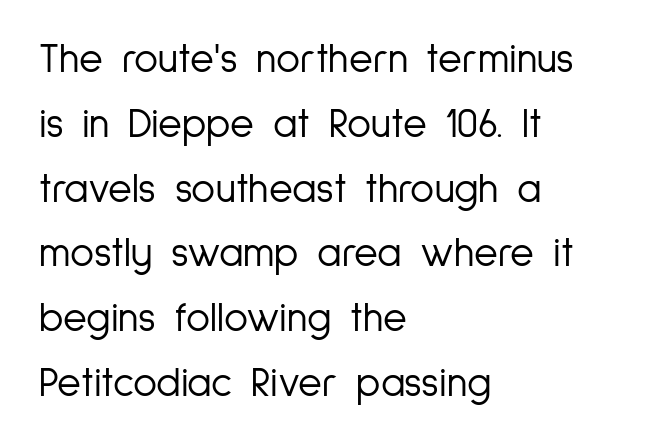
Here the designer chose a conventional face with non-uniform glyph widths. Is this a sans? Yes — the strokes have no serifs. In CSS terms this would be text-align: left. Students, observe: this is what conventionally led text looks like.
